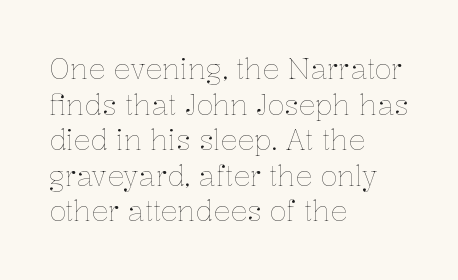
{"italic": "no", "bold": "no", "weight": "thin", "width": "normal", "stroke_contrast": "low", "x_height": "medium", "monospaced": "no", "underline": "no", "align": "left", "line_spacing": "normal", "line_spacing_ratio": 1.27, "letter_spacing": "normal", "letter_spacing_em": 0.0, "glyph_px": 28}
